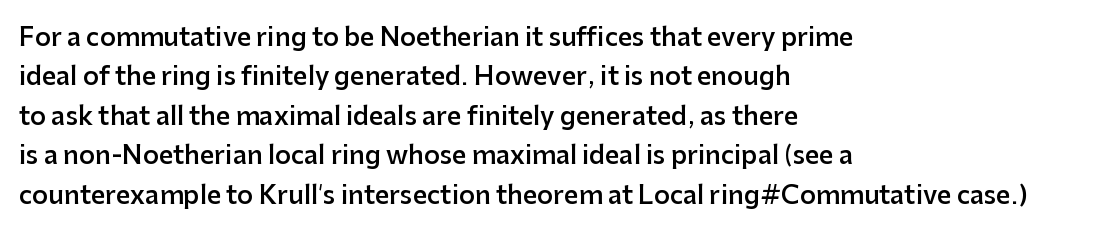
{"italic": "no", "bold": "semi", "underline": "no", "align": "left", "line_spacing": "normal", "line_spacing_ratio": 1.58, "letter_spacing": "normal", "letter_spacing_em": 0.0, "glyph_px": 25}
